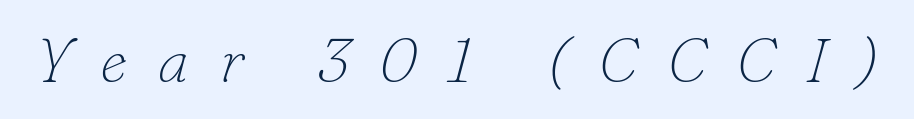
Q: Is the text bold? A: No.
Q: Is the text italic (slanted)? A: Yes, it leans right by about 16 degrees.
Q: Is the typeface a serif or a sans-serif typeface? A: Serif.
Q: Is the text underlined? A: No.
Q: Is the spacing between letters normal or unusually wide? A: Unusually wide.
Q: Width (condensed, normal, or wide)? A: Normal.
Q: Stroke contrast? A: Low.
Q: x-height? A: Small.
Q: Monospaced? A: No.
